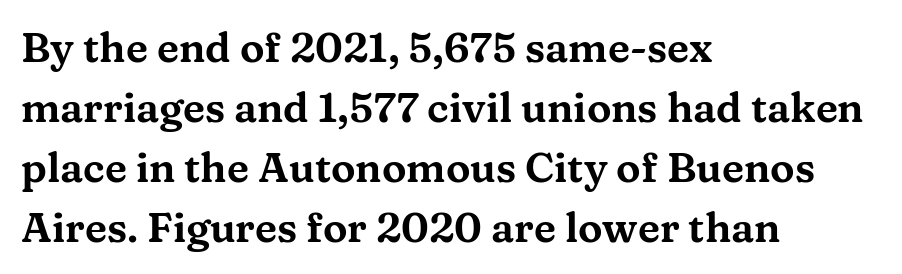
The image shows 41 px wide serif type, upright; set left-aligned, normal line spacing (1.46x), normal letter spacing, not underlined; medium stroke contrast and a medium x-height.
